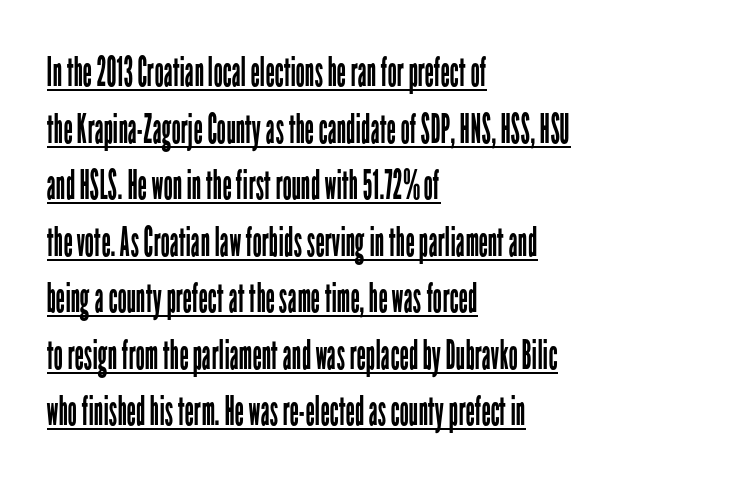
{"serif": "no", "italic": "no", "bold": "no", "weight": "regular", "width": "condensed", "stroke_contrast": "low", "x_height": "medium", "monospaced": "no", "underline": "yes", "align": "left", "line_spacing": "normal", "line_spacing_ratio": 1.38, "letter_spacing": "normal", "letter_spacing_em": 0.0, "glyph_px": 41}
